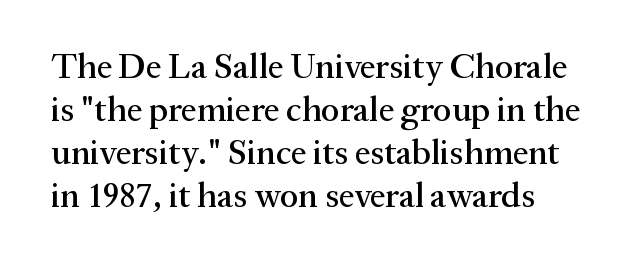
The image shows 35 px serif type, upright; set line spacing 1.23x, normal letter spacing, not underlined; medium stroke contrast and a medium x-height.
